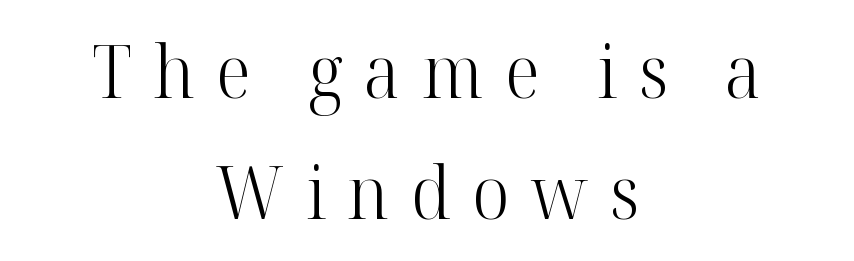
A normal amount of white space separates one row of letters from the next. Heft: none added — not bold. The space directly below the letters is spotless. Do the characters align in a grid? No, the font is proportional.
